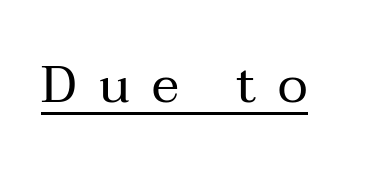
Q: Is the text bold? A: No.
Q: Is the text italic (slanted)? A: No, it is upright.
Q: Is the typeface a serif or a sans-serif typeface? A: Serif.
Q: Is the text underlined? A: Yes.
Q: Is the spacing between letters normal or unusually wide? A: Unusually wide.
Q: Width (condensed, normal, or wide)? A: Normal.
Q: Stroke contrast? A: Medium.
Q: x-height? A: Medium.
Q: Monospaced? A: No.
